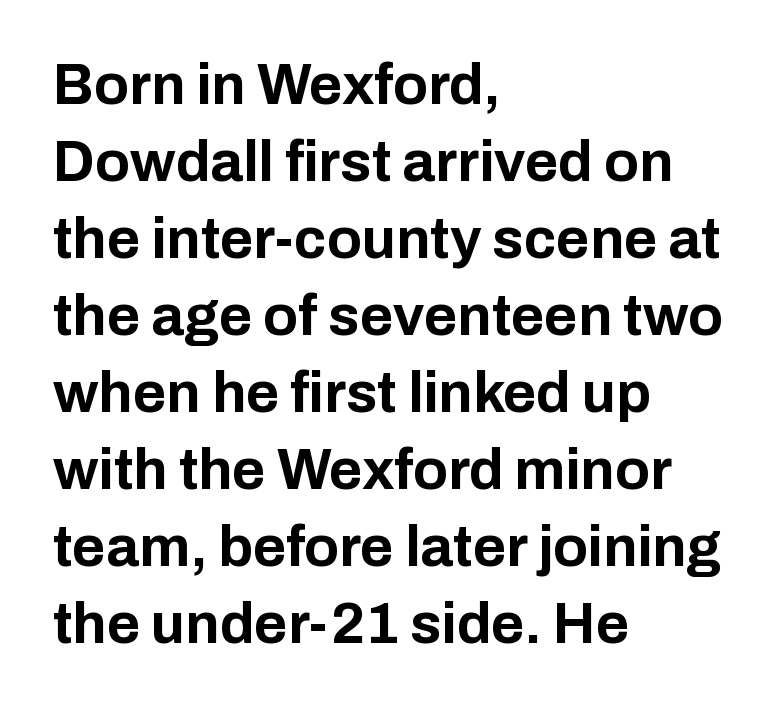
The image shows 57 px bold sans-serif type, upright; set left-aligned, normal line spacing (1.35x), normal letter spacing, not underlined; low stroke contrast and a medium x-height.
